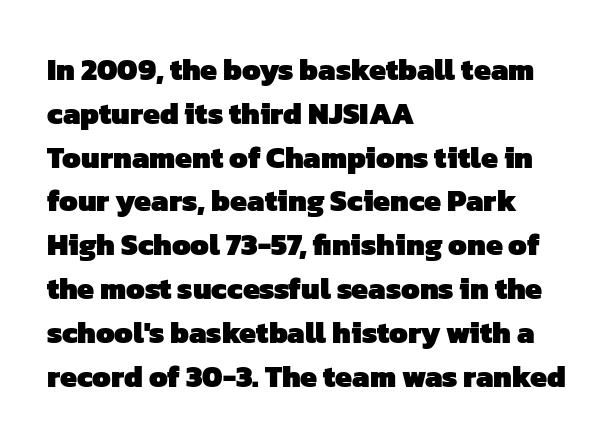
The image shows 30 px heavy sans-serif type; set left-aligned, normal line spacing (1.46x), normal letter spacing, not underlined; low stroke contrast and a medium x-height.
